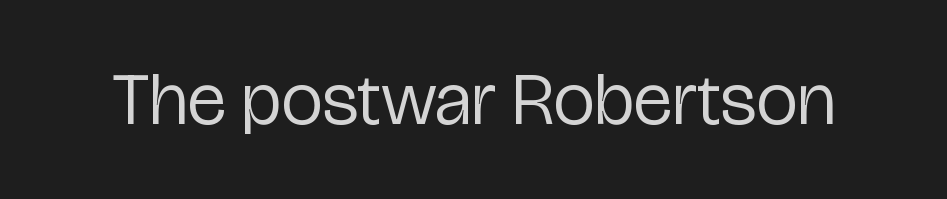
{"serif": "no", "italic": "no", "bold": "no", "weight": "regular", "width": "condensed", "stroke_contrast": "low", "x_height": "medium", "monospaced": "no", "underline": "no", "letter_spacing": "normal", "letter_spacing_em": 0.0, "glyph_px": 74}
